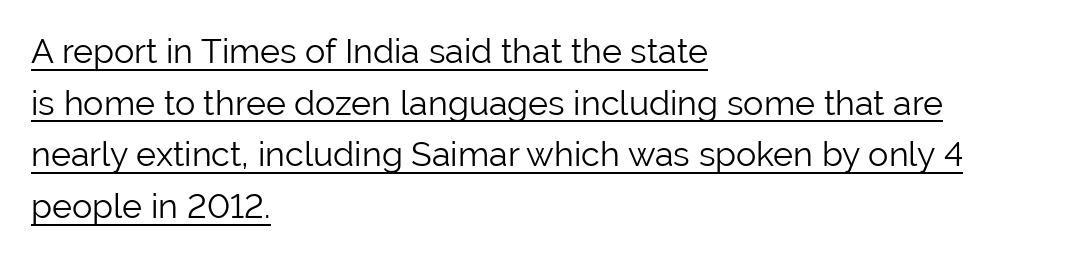
Q: Is the text bold? A: No.
Q: Is the text italic (slanted)? A: No, it is upright.
Q: Is the typeface a serif or a sans-serif typeface? A: Sans-serif.
Q: Is the text underlined? A: Yes.
Q: How is the paragraph aligned? A: Left-aligned.
Q: Is the spacing between letters normal or unusually wide? A: Normal.
Q: Is the spacing between lines tight, normal or loose? A: Normal.
Q: Width (condensed, normal, or wide)? A: Normal.
Q: Stroke contrast? A: Low.
Q: x-height? A: Medium.
Q: Monospaced? A: No.
